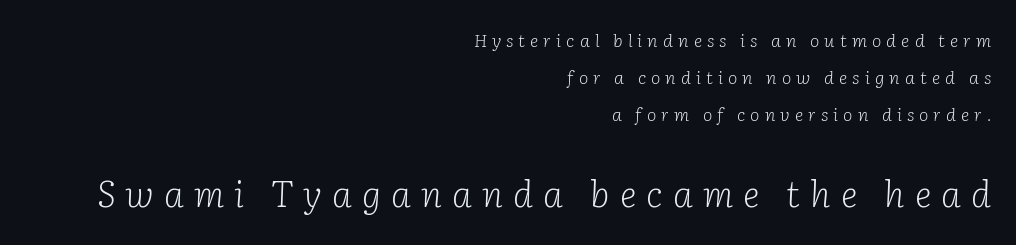
The image shows 36 px light serif type, italic (leaning right); set right-aligned, loose line spacing (2.05x), unusually wide letter spacing (+0.28 em), not underlined; the second (bottom) block is 2.0x larger; low stroke contrast and a medium x-height.
